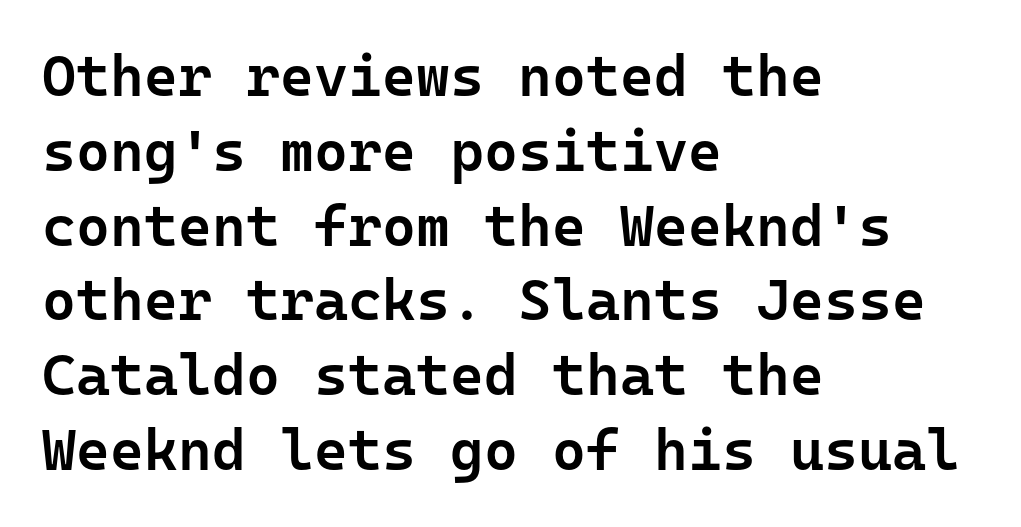
Q: Is the text bold? A: Semi-bold.
Q: Is the text italic (slanted)? A: No, it is upright.
Q: Is the typeface a serif or a sans-serif typeface? A: Sans-serif.
Q: Is the text underlined? A: No.
Q: How is the paragraph aligned? A: Left-aligned.
Q: Is the spacing between letters normal or unusually wide? A: Normal.
Q: Is the spacing between lines tight, normal or loose? A: Normal.
Q: Width (condensed, normal, or wide)? A: Normal.
Q: Stroke contrast? A: Low.
Q: x-height? A: Medium.
Q: Monospaced? A: Yes.
